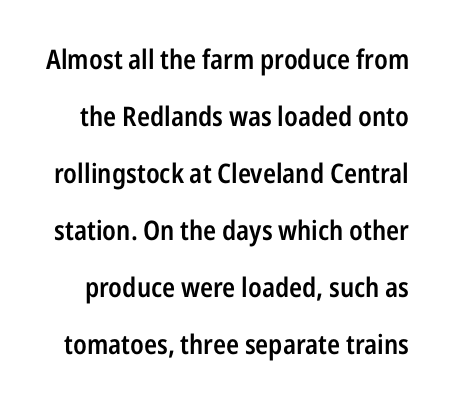
Notice the wide empty band between every row — that's loose leading. These lines carry some extra weight — a demibold, not a full bold. The tracking reads as untouched default to a designer's eye. Unmarked baselines from the first word to the last. Italic: no, the glyphs are upright roman.
